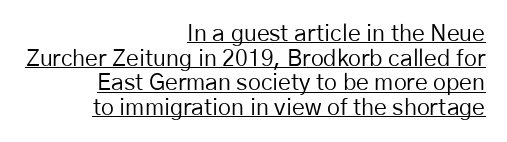
Vertical spacing — tight. No italicization has been applied; the sample stays upright. This rendering uses right alignment, leaving the left contour irregular. A typesetter would call this zero additional tracking. Heaviness? Minimal to ordinary, like unemphasized prose.
